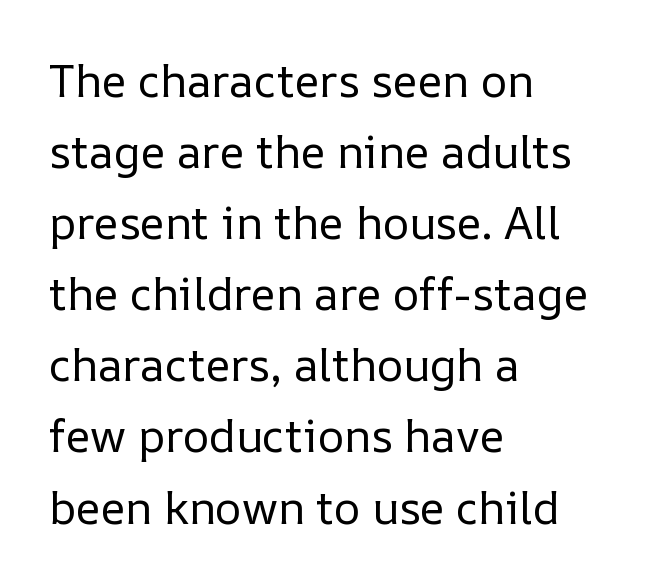
The image shows 45 px regular-weight type, upright; set left-aligned, normal line spacing (1.58x), normal letter spacing, not underlined; low stroke contrast and a medium x-height.
